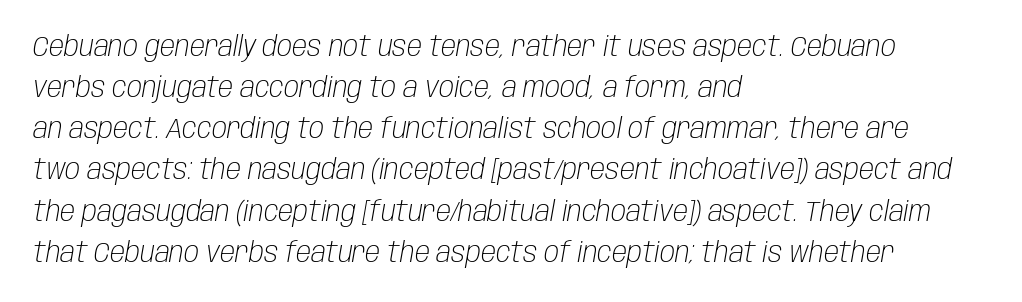
Q: Is the text bold? A: No.
Q: Is the text italic (slanted)? A: Yes, it leans right by about 10 degrees.
Q: Is the text underlined? A: No.
Q: How is the paragraph aligned? A: Left-aligned.
Q: Is the spacing between letters normal or unusually wide? A: Normal.
Q: Is the spacing between lines tight, normal or loose? A: Normal.
Q: Width (condensed, normal, or wide)? A: Condensed.
Q: Stroke contrast? A: Low.
Q: x-height? A: Large.
Q: Monospaced? A: No.
